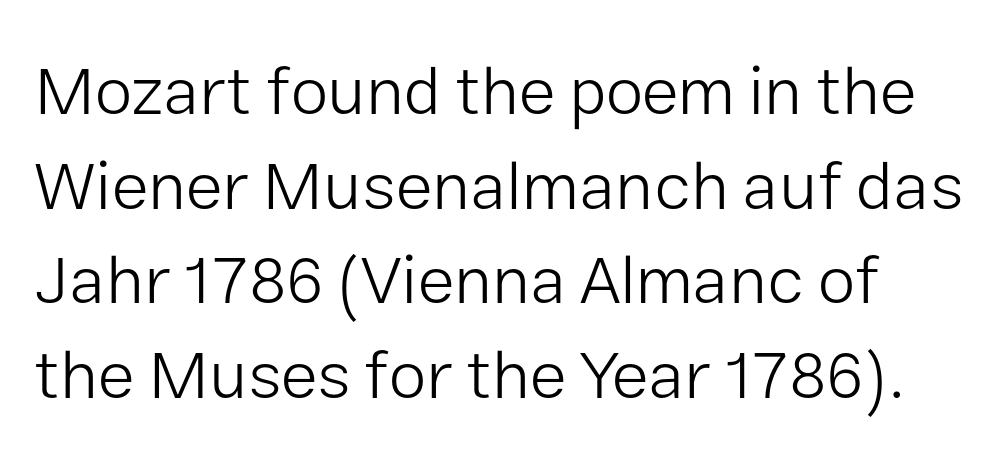
Q: Is the text bold? A: No.
Q: Is the text italic (slanted)? A: No, it is upright.
Q: Is the typeface a serif or a sans-serif typeface? A: Sans-serif.
Q: Is the text underlined? A: No.
Q: Is the spacing between letters normal or unusually wide? A: Normal.
Q: Is the spacing between lines tight, normal or loose? A: Normal.
Q: Width (condensed, normal, or wide)? A: Normal.
Q: Stroke contrast? A: Low.
Q: x-height? A: Medium.
Q: Monospaced? A: No.
